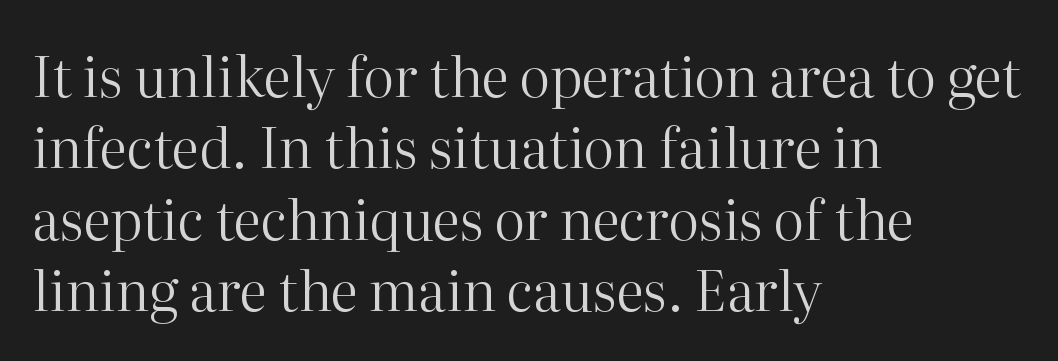
The image shows 55 px regular-weight serif type, upright; set left-aligned, normal line spacing (1.3x), normal letter spacing, not underlined; high stroke contrast and a medium x-height.
